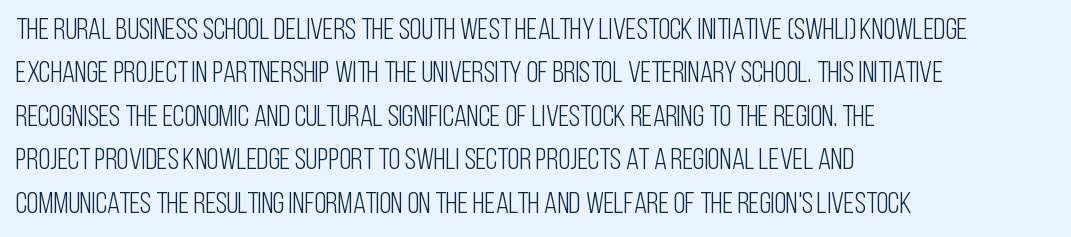
Q: Is the text bold? A: No.
Q: Is the text italic (slanted)? A: No, it is upright.
Q: Is the typeface a serif or a sans-serif typeface? A: Sans-serif.
Q: Is the text underlined? A: No.
Q: How is the paragraph aligned? A: Left-aligned.
Q: Is the spacing between letters normal or unusually wide? A: Normal.
Q: Is the spacing between lines tight, normal or loose? A: Normal.
Q: Width (condensed, normal, or wide)? A: Condensed.
Q: Stroke contrast? A: Low.
Q: x-height? A: Large.
Q: Monospaced? A: No.
